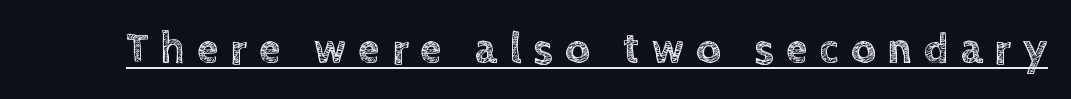
The image shows 43 px text type, upright; set unusually wide letter spacing (+0.28 em), underlined; a large x-height.
